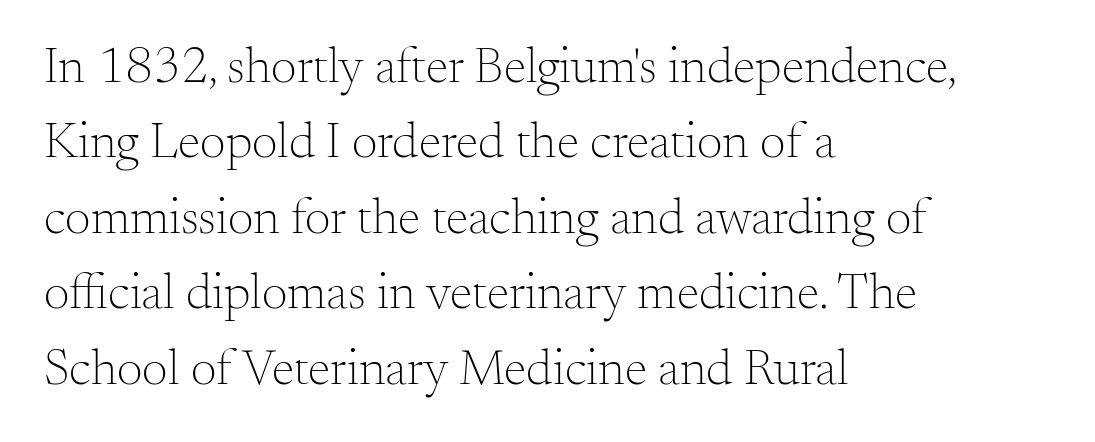
The image shows 51 px light serif type, upright; set left-aligned, normal line spacing (1.48x), normal letter spacing, not underlined; medium stroke contrast and a small x-height.
